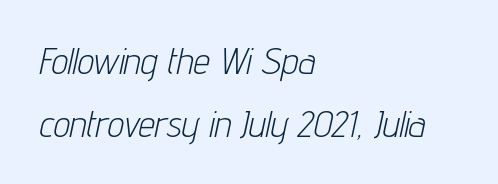
{"italic": "yes", "lean": "right", "slant_degrees": 12, "bold": "no", "weight": "light", "width": "condensed", "stroke_contrast": "low", "x_height": "medium", "monospaced": "no", "underline": "no", "align": "left", "line_spacing": "normal", "line_spacing_ratio": 1.69, "letter_spacing": "normal", "letter_spacing_em": 0.0, "glyph_px": 37}
